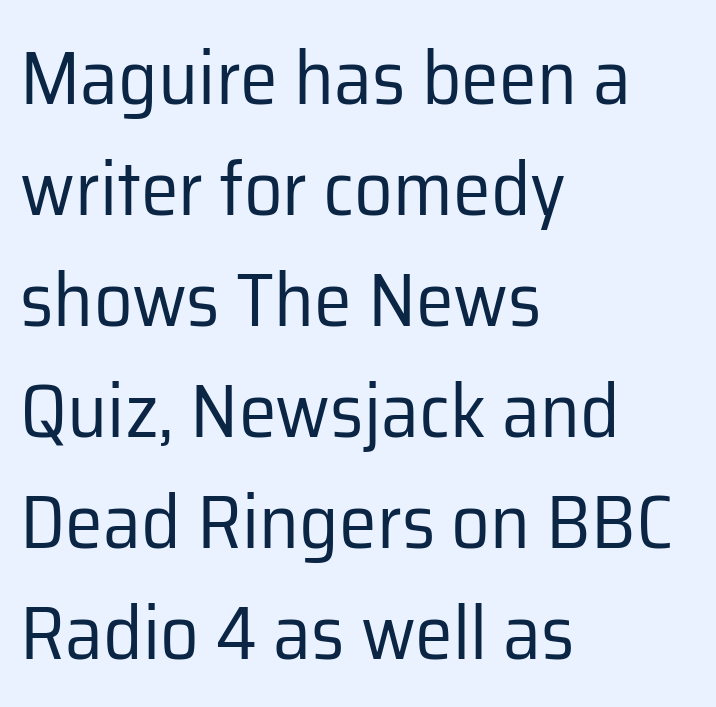
Q: Is the text bold? A: No.
Q: Is the text italic (slanted)? A: No, it is upright.
Q: Is the typeface a serif or a sans-serif typeface? A: Sans-serif.
Q: Is the text underlined? A: No.
Q: How is the paragraph aligned? A: Left-aligned.
Q: Is the spacing between letters normal or unusually wide? A: Normal.
Q: Is the spacing between lines tight, normal or loose? A: Normal.
Q: Width (condensed, normal, or wide)? A: Normal.
Q: Stroke contrast? A: Low.
Q: x-height? A: Medium.
Q: Monospaced? A: No.
